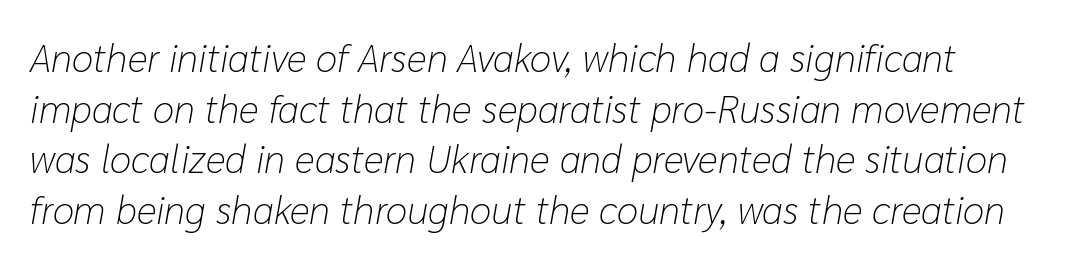
The image shows 39 px light type, italic (leaning right); set normal line spacing (1.3x), normal letter spacing, not underlined; low stroke contrast and a medium x-height.
